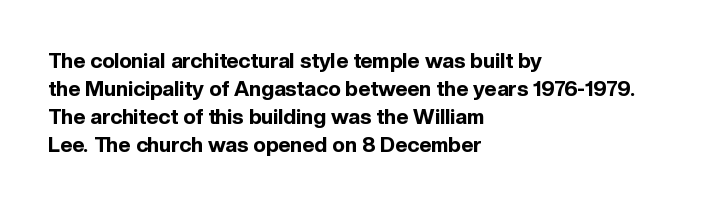
Q: Is the text bold? A: Yes.
Q: Is the text italic (slanted)? A: No, it is upright.
Q: Is the text underlined? A: No.
Q: How is the paragraph aligned? A: Left-aligned.
Q: Is the spacing between letters normal or unusually wide? A: Normal.
Q: Is the spacing between lines tight, normal or loose? A: Normal.
